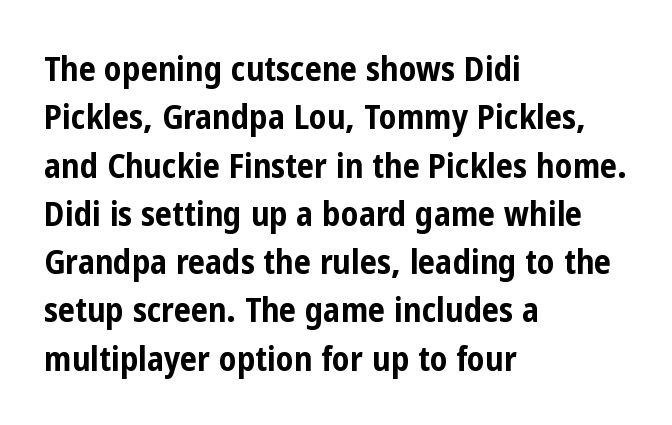
The image shows 34 px bold, condensed sans-serif type, upright; set left-aligned, normal line spacing (1.42x), normal letter spacing, not underlined; low stroke contrast and a medium x-height.
